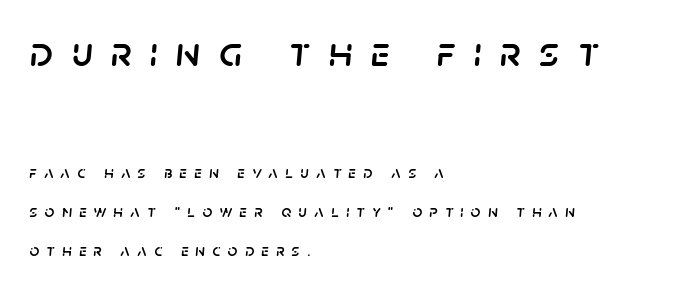
The image shows 43 px text type, italic (leaning right); set left-aligned, loose line spacing (2.31x), unusually wide letter spacing (+0.43 em), not underlined; the first (top) block is 2.53x larger; low stroke contrast and a large x-height.
